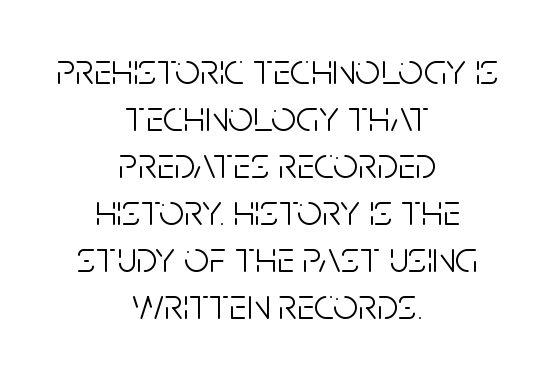
The image shows 44 px light, condensed sans-serif type, upright; set centered, tight line spacing (1.07x), normal letter spacing, not underlined; low stroke contrast and a large x-height.
